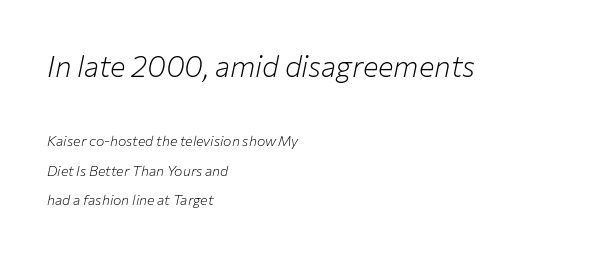
Q: Is the text bold? A: No.
Q: Is the text italic (slanted)? A: Yes, it leans right by about 12 degrees.
Q: Is the text underlined? A: No.
Q: How is the paragraph aligned? A: Left-aligned.
Q: Is the spacing between letters normal or unusually wide? A: Normal.
Q: Is the spacing between lines tight, normal or loose? A: Loose.
Q: Which block of text is set in a larger size, the first (top) or the second (bottom)? A: The first (top) one.
Q: Width (condensed, normal, or wide)? A: Normal.
Q: Stroke contrast? A: Low.
Q: x-height? A: Medium.
Q: Monospaced? A: No.
